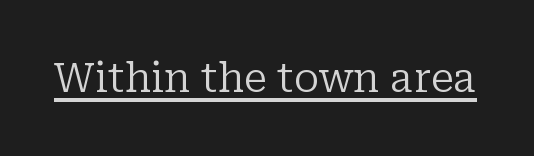
Here the designer chose a conventional face with non-uniform glyph widths. No italicization has been applied; the sample stays upright. The glyphs are accompanied by a horizontal stroke just below them. Is the stroke heavy? The answer is a plain regular-or-lighter. A serif font was chosen for this passage.
